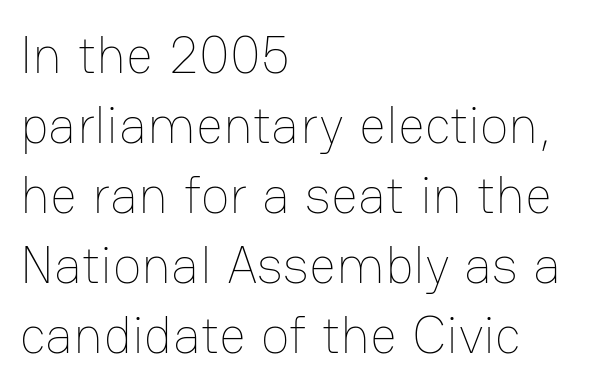
The image shows 53 px thin type, upright; set left-aligned, normal line spacing (1.32x), normal letter spacing, not underlined; low stroke contrast and a medium x-height.
